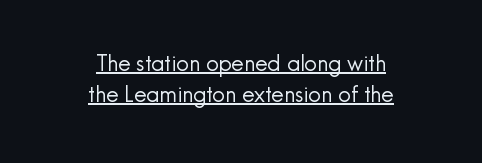
The image shows 22 px text type, upright; set centered, normal line spacing (1.41x), normal letter spacing, underlined.
